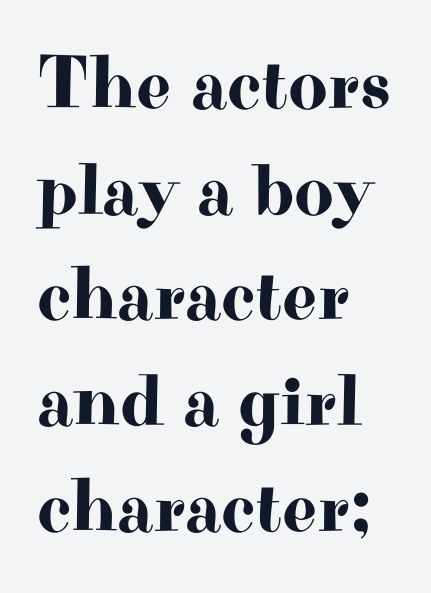
{"serif": "yes", "italic": "no", "width": "wide", "stroke_contrast": "high", "x_height": "small", "monospaced": "no", "underline": "no", "align": "left", "line_spacing": "normal", "line_spacing_ratio": 1.39, "letter_spacing": "normal", "letter_spacing_em": 0.0, "glyph_px": 76}
